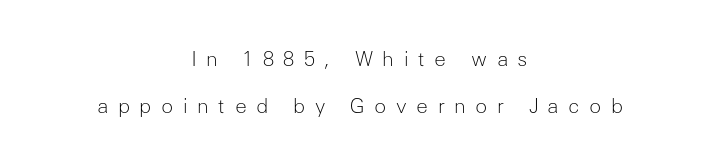
Q: Is the text bold? A: No.
Q: Is the text italic (slanted)? A: No, it is upright.
Q: Is the text underlined? A: No.
Q: How is the paragraph aligned? A: Centered.
Q: Is the spacing between letters normal or unusually wide? A: Unusually wide.
Q: Is the spacing between lines tight, normal or loose? A: Loose.
